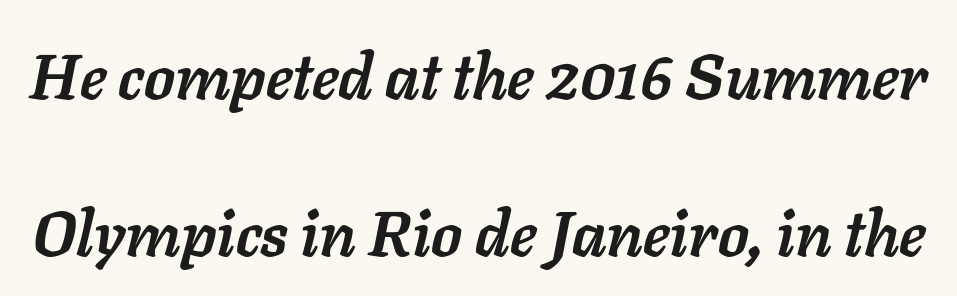
Spacing verdict: proportional, widths tailored to each character. The passage shown is emphatically bold. The block of text is sparse from top to bottom, with ample space between rows. Just letters on the line, the space beneath them empty. The line texture is even and compact thanks to regular tracking. The face used here has a pronounced slope to its letters.
